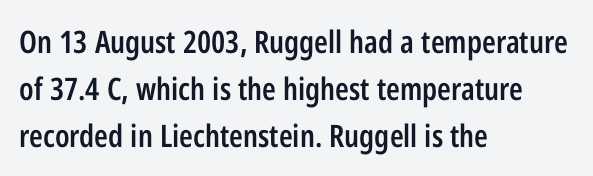
The image shows 31 px semibold, condensed sans-serif type, upright; set left-aligned, normal line spacing (1.51x), normal letter spacing, not underlined; low stroke contrast and a medium x-height.
